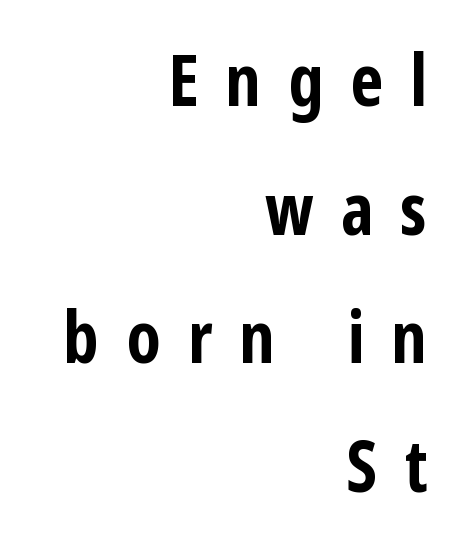
{"serif": "no", "italic": "no", "bold": "yes", "weight": "bold", "width": "condensed", "stroke_contrast": "low", "x_height": "medium", "monospaced": "no", "underline": "no", "align": "right", "line_spacing_ratio": 1.81, "letter_spacing": "wide", "letter_spacing_em": 0.38, "glyph_px": 71}
